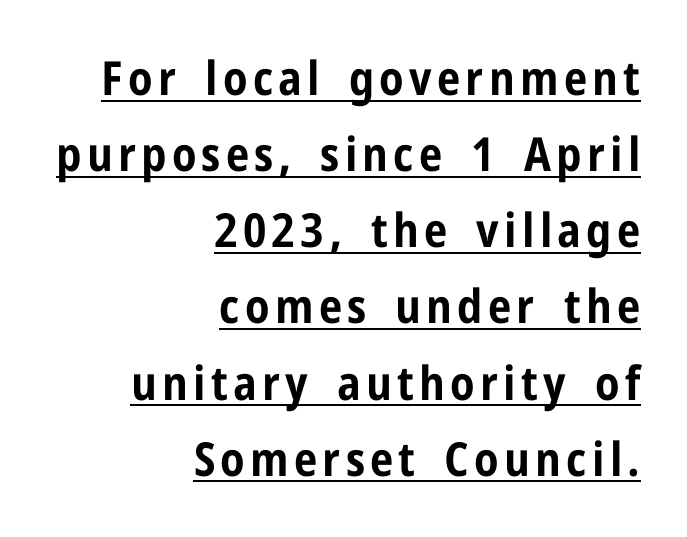
Q: Is the text bold? A: Yes.
Q: Is the text italic (slanted)? A: No, it is upright.
Q: Is the typeface a serif or a sans-serif typeface? A: Sans-serif.
Q: Is the text underlined? A: Yes.
Q: How is the paragraph aligned? A: Right-aligned.
Q: Is the spacing between lines tight, normal or loose? A: Normal.
Q: Width (condensed, normal, or wide)? A: Condensed.
Q: Stroke contrast? A: Low.
Q: x-height? A: Medium.
Q: Monospaced? A: No.
